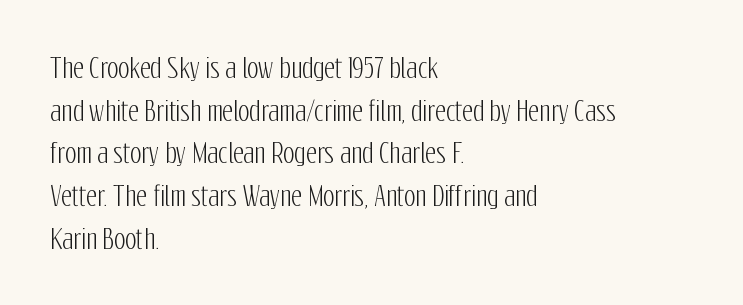
The image shows 27 px text type, upright; set left-aligned, normal line spacing (1.58x), normal letter spacing, not underlined.
